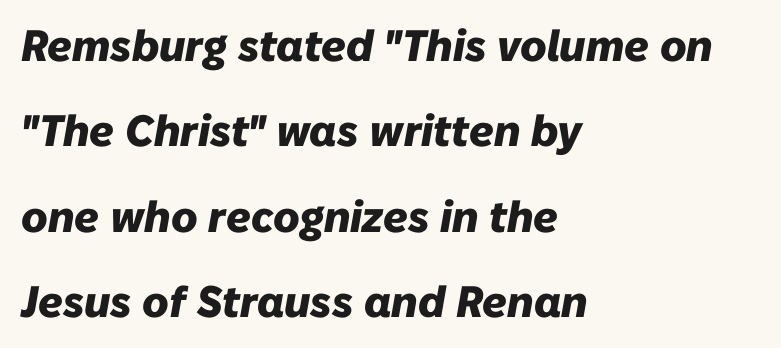
The image shows 44 px heavy type, italic (leaning right); set left-aligned, loose line spacing (1.94x), normal letter spacing, not underlined; low stroke contrast and a medium x-height.
